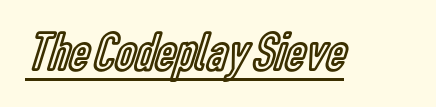
Is there an underline? Yes — a line sits under the letters. Nothing unusual about the tracking: characters are spaced as the font intends. Is this a fixed-width face? No — the glyphs have proportional, varying widths.
